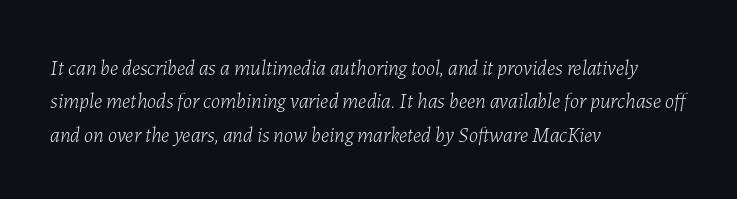
This sample keeps an unexceptional amount of space between lines. Leftover space on each line is placed entirely after the last word. The area under the type is left untouched. Stem width sits at or under what a default text font uses. Rendered with sloped, italic letterforms. Nobody touched the tracking dial on this one.
